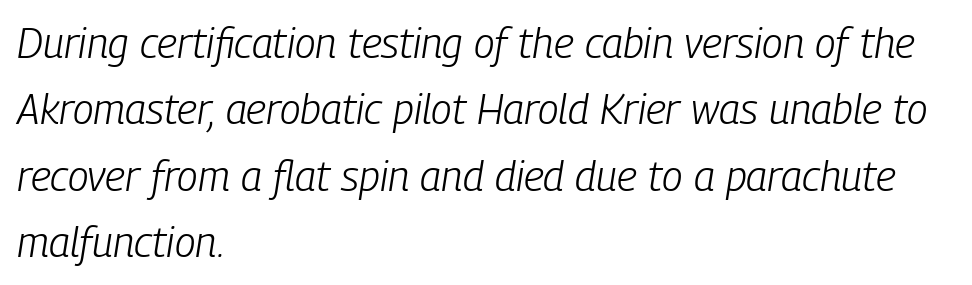
{"italic": "yes", "lean": "right", "slant_degrees": 9, "bold": "no", "weight": "light", "width": "condensed", "stroke_contrast": "low", "x_height": "medium", "monospaced": "no", "underline": "no", "align": "left", "line_spacing": "normal", "line_spacing_ratio": 1.58, "letter_spacing": "normal", "letter_spacing_em": 0.0, "glyph_px": 42}
